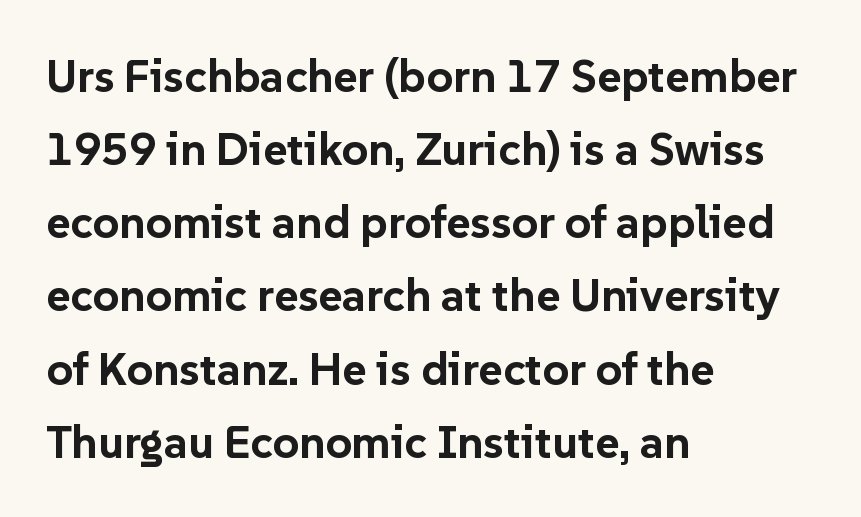
Q: Is the text bold? A: Yes.
Q: Is the text italic (slanted)? A: No, it is upright.
Q: Is the typeface a serif or a sans-serif typeface? A: Sans-serif.
Q: Is the text underlined? A: No.
Q: How is the paragraph aligned? A: Left-aligned.
Q: Is the spacing between letters normal or unusually wide? A: Normal.
Q: Is the spacing between lines tight, normal or loose? A: Normal.
Q: Width (condensed, normal, or wide)? A: Normal.
Q: Stroke contrast? A: Low.
Q: x-height? A: Medium.
Q: Monospaced? A: No.
